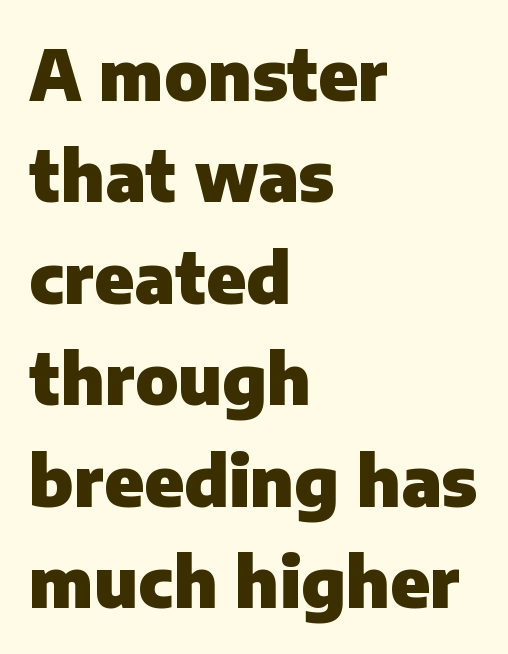
Compared with a centered layout, this one pins lines to the left instead. Letters rest on an invisible, unmarked baseline. The lines sit at an ordinary, default distance from one another. Emphasis by weight is at full strength: bold. Stroke terminals: plain, sans-serif.
